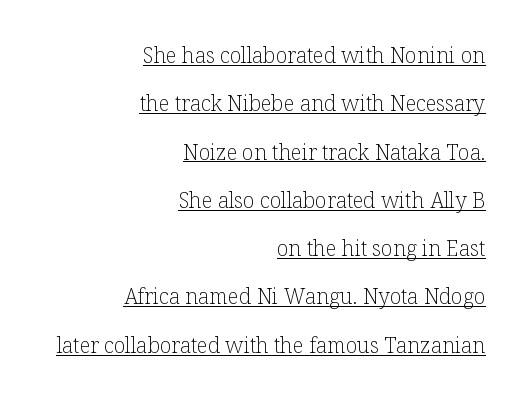
The lines in this sample share a right terminus and differ only in where they begin. In designer terms, the underline attribute is active on this setting. Ink coverage per letter is moderate at most. Italic? Not at all — the glyphs are vertical.
